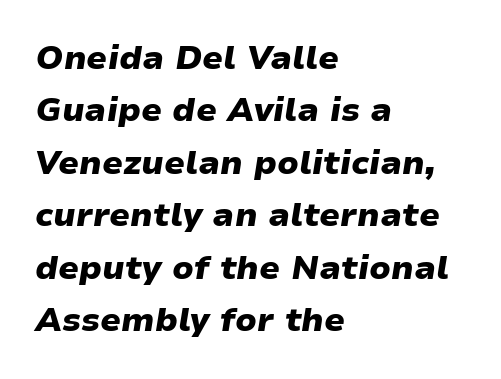
Q: Is the text bold? A: Yes.
Q: Is the text italic (slanted)? A: Yes, it leans right by about 9 degrees.
Q: Is the text underlined? A: No.
Q: How is the paragraph aligned? A: Left-aligned.
Q: Is the spacing between letters normal or unusually wide? A: Normal.
Q: Is the spacing between lines tight, normal or loose? A: Normal.
Q: Width (condensed, normal, or wide)? A: Wide.
Q: Stroke contrast? A: Low.
Q: x-height? A: Medium.
Q: Monospaced? A: No.
